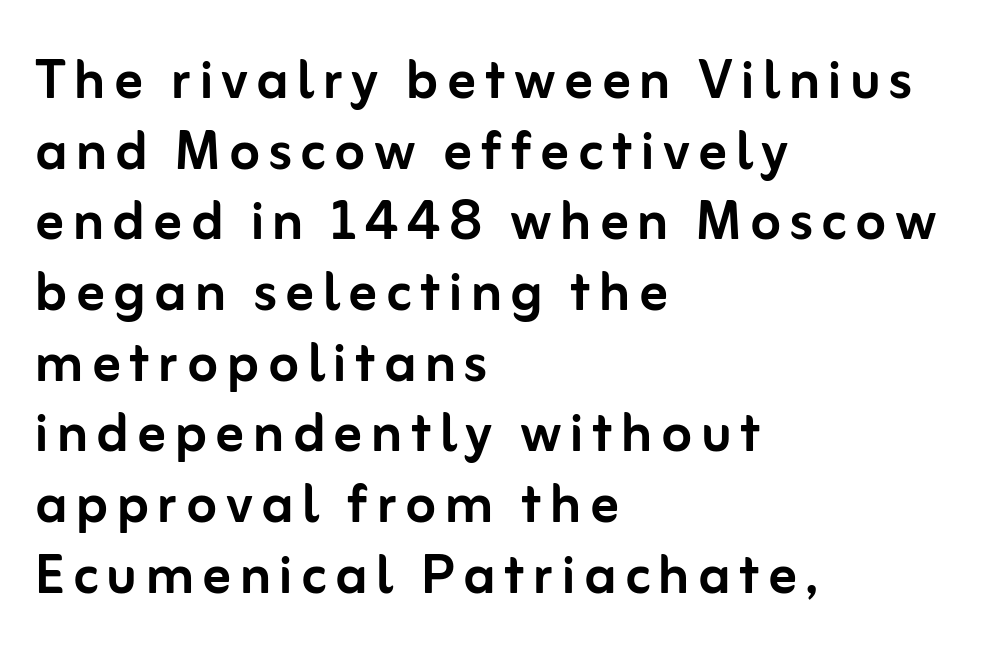
Q: Is the text italic (slanted)? A: No, it is upright.
Q: Is the typeface a serif or a sans-serif typeface? A: Sans-serif.
Q: Is the text underlined? A: No.
Q: How is the paragraph aligned? A: Left-aligned.
Q: Is the spacing between lines tight, normal or loose? A: Tight.
Q: Width (condensed, normal, or wide)? A: Normal.
Q: Stroke contrast? A: Low.
Q: x-height? A: Medium.
Q: Monospaced? A: No.
